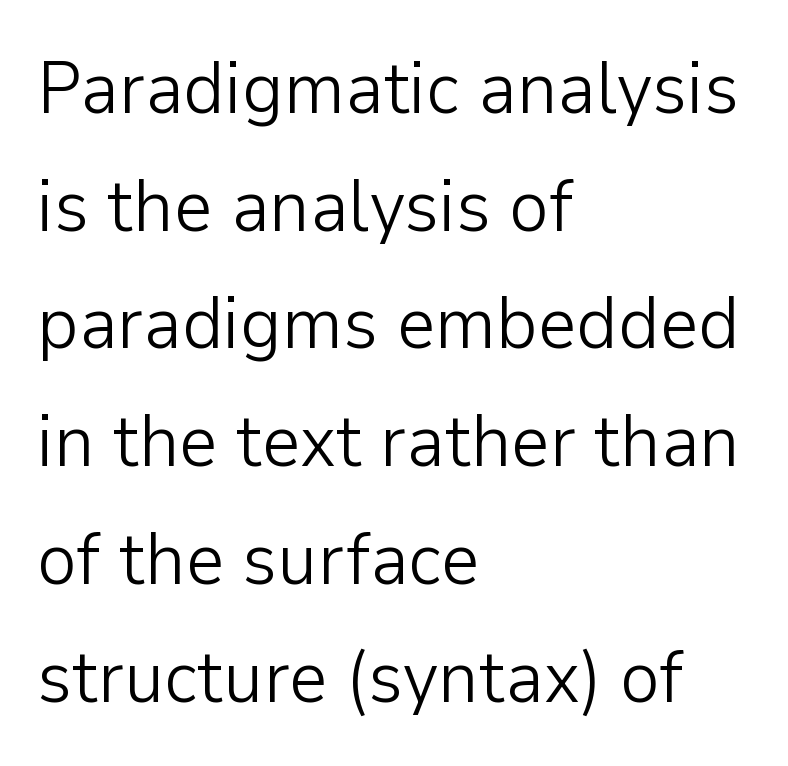
The image shows 75 px light sans-serif type, upright; set left-aligned, normal line spacing (1.57x), normal letter spacing, not underlined; low stroke contrast and a medium x-height.
